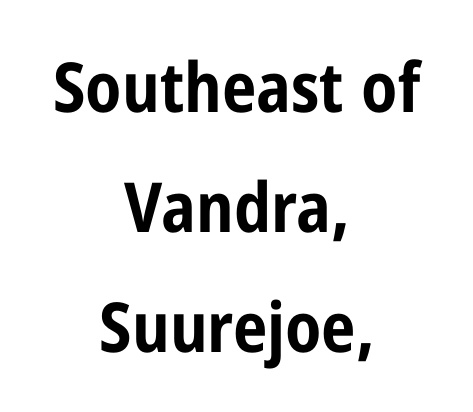
The image shows 69 px bold, condensed sans-serif type, upright; set centered, line spacing 1.74x, normal letter spacing, not underlined; low stroke contrast and a medium x-height.
